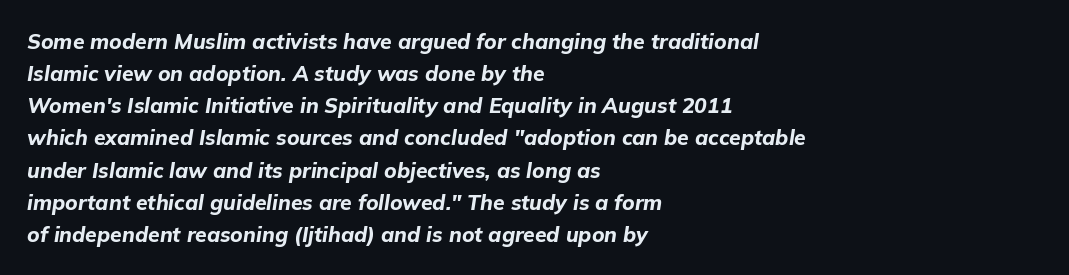
Regarding leading, the lines here are spaced in the standard way. Is the type bold? Yes — the strokes are clearly thick and heavy. Descenders hang freely into open space. Here the glyphs are tracked normally, forming tight word shapes.
